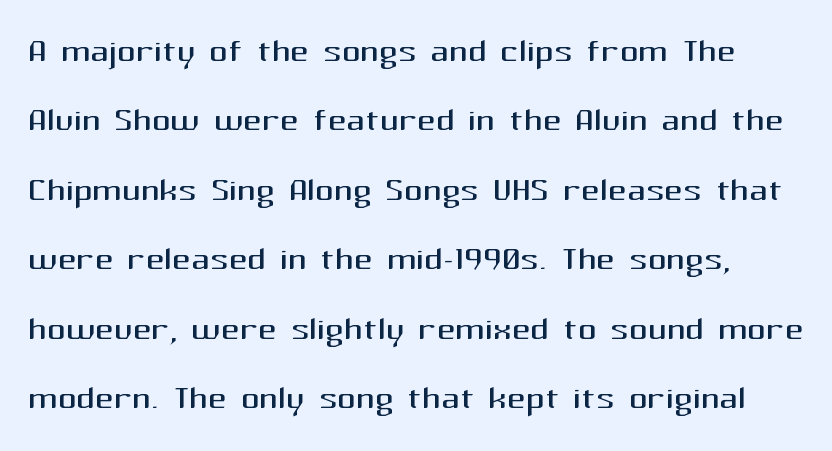
Counters stay open thanks to moderate or lighter strokes. Italic? Not at all — the glyphs are vertical. To sum up the face: it is a sans, with no serifs. The words here are not underlined. Words appear dense and cohesive because spacing is normal. Leading matches the norm, producing a regular column.
